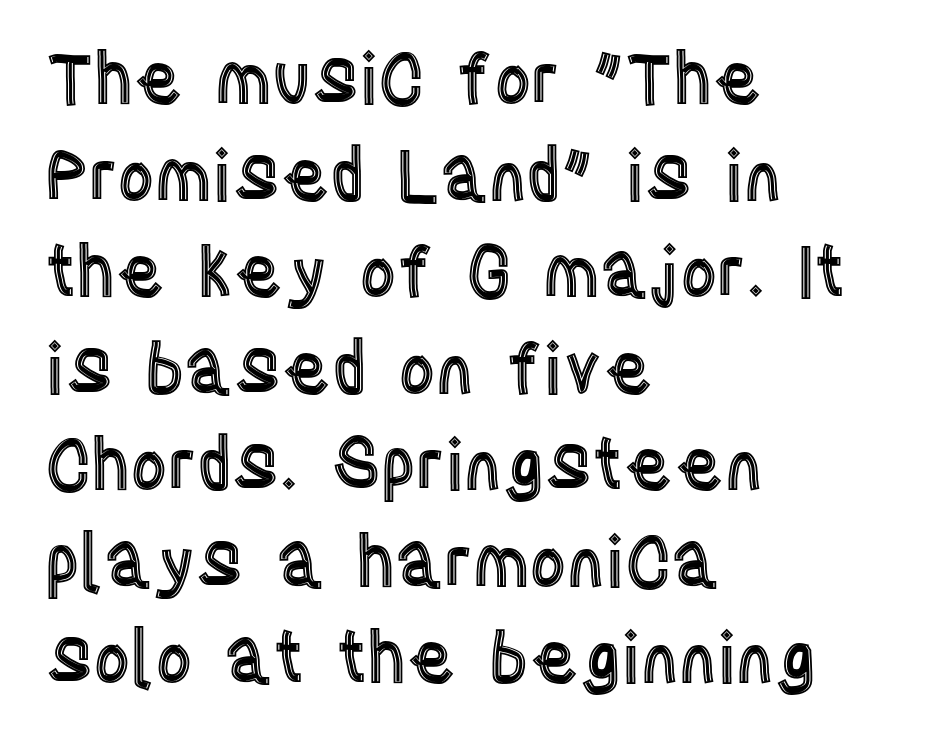
Quick note: interline space is typical. It's the straight-up-and-down kind of type. These lines keep a tight, regular rhythm from letter to letter. The words here are not underlined.
